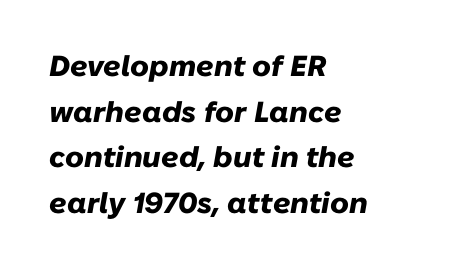
The image shows 29 px heavy type, italic (leaning right); set left-aligned, normal line spacing (1.57x), normal letter spacing, not underlined; low stroke contrast and a medium x-height.
